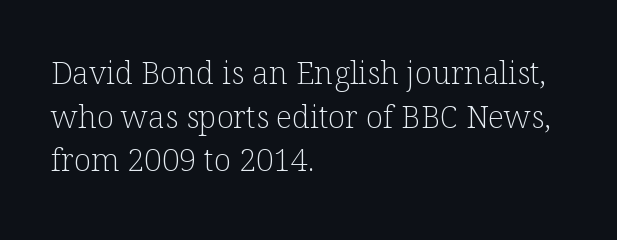
A clean baseline with only descenders dipping below it. Each new line begins a customary step beneath the previous one. A typesetter would call this proportional, since set widths differ per character. There is no visible air inserted between adjacent glyphs.
